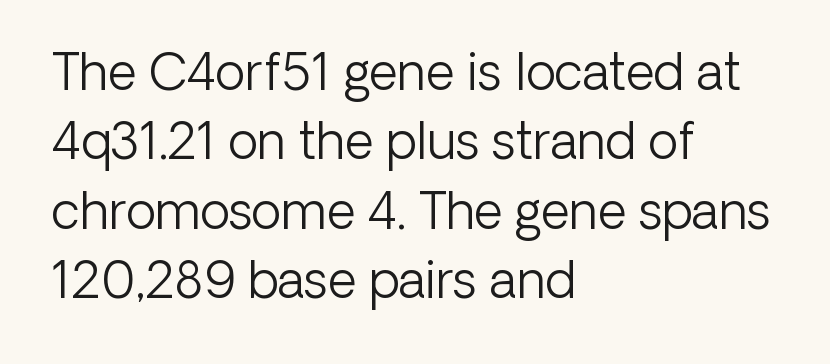
{"serif": "no", "italic": "no", "bold": "no", "weight": "light", "width": "normal", "stroke_contrast": "low", "x_height": "medium", "monospaced": "no", "underline": "no", "align": "left", "line_spacing": "normal", "line_spacing_ratio": 1.39, "letter_spacing": "normal", "letter_spacing_em": 0.0, "glyph_px": 50}
